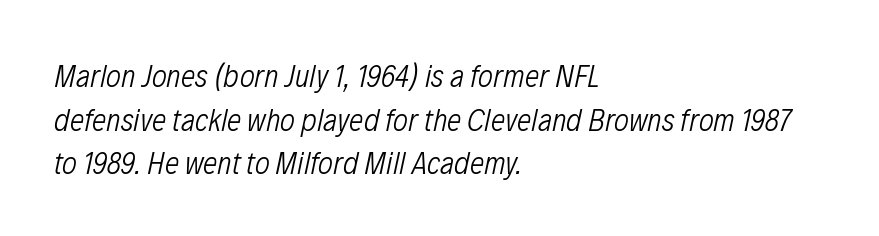
The image shows 32 px light, condensed type, italic (leaning right); set left-aligned, normal line spacing (1.36x), normal letter spacing, not underlined; low stroke contrast and a medium x-height.
